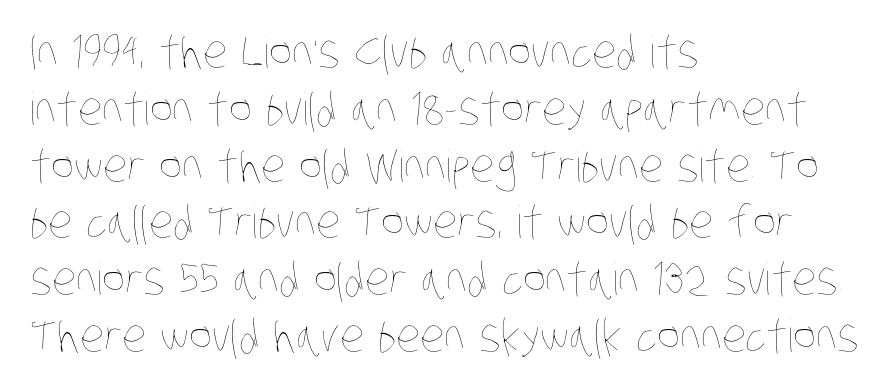
The image shows 44 px thin, condensed type; set left-aligned, normal line spacing (1.29x), normal letter spacing, not underlined; low stroke contrast and a large x-height.
